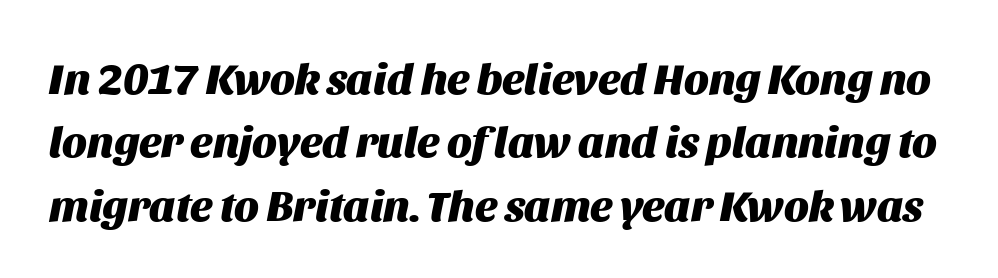
Clear beneath every line of the passage. Looking at the ascenders, they clearly lean. Does extra space separate the letters? No, they use regular spacing. This is heavy type, rendered in bold. Vertical spacing — default. Think of a printed novel: that variable character pitch is what you see here.
